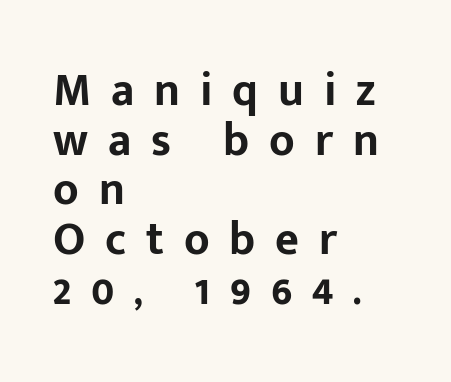
{"serif": "no", "italic": "no", "bold": "yes", "weight": "bold", "width": "normal", "stroke_contrast": "low", "x_height": "medium", "monospaced": "no", "underline": "no", "align": "left", "line_spacing": "tight", "line_spacing_ratio": 1.08, "letter_spacing": "wide", "letter_spacing_em": 0.43, "glyph_px": 46}
